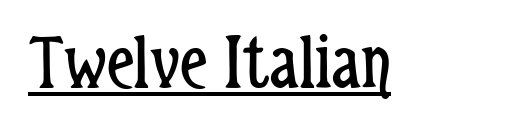
Q: Is the text bold? A: No.
Q: Is the text italic (slanted)? A: No, it is upright.
Q: Is the typeface a serif or a sans-serif typeface? A: Sans-serif.
Q: Is the text underlined? A: Yes.
Q: Is the spacing between letters normal or unusually wide? A: Normal.
Q: Width (condensed, normal, or wide)? A: Condensed.
Q: Stroke contrast? A: Low.
Q: x-height? A: Medium.
Q: Monospaced? A: No.
